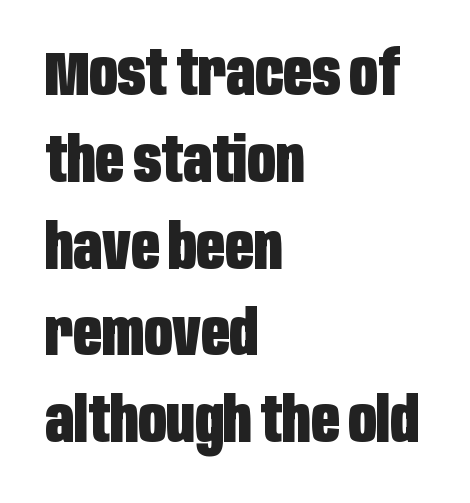
Q: Is the text bold? A: Yes.
Q: Is the text italic (slanted)? A: No, it is upright.
Q: Is the typeface a serif or a sans-serif typeface? A: Sans-serif.
Q: Is the text underlined? A: No.
Q: How is the paragraph aligned? A: Left-aligned.
Q: Is the spacing between letters normal or unusually wide? A: Normal.
Q: Is the spacing between lines tight, normal or loose? A: Normal.
Q: Width (condensed, normal, or wide)? A: Condensed.
Q: Stroke contrast? A: Low.
Q: x-height? A: Large.
Q: Monospaced? A: No.
